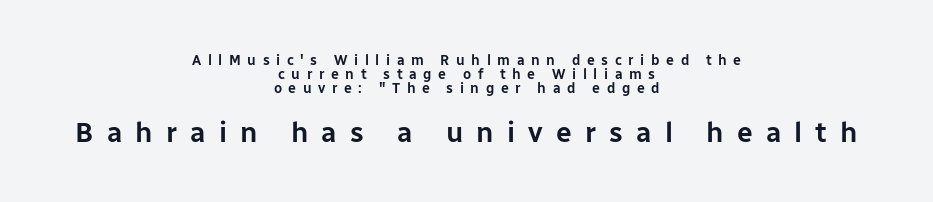
Spacing between characters has been opened up far beyond the box default. Layout note: lines centered. The line-height multiplier appears low, near solid setting. Check where the strokes stop: nothing finishes them off — pure sans. In terms of posture, this sample is upright. The following chunk of copy outweighs the initial chunk in type size.
